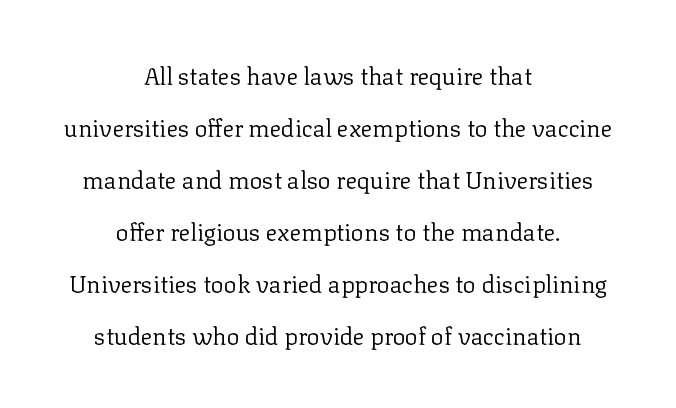
{"italic": "no", "bold": "no", "underline": "no", "align": "center", "line_spacing": "loose", "line_spacing_ratio": 2.17, "letter_spacing": "normal", "letter_spacing_em": 0.0, "glyph_px": 24}
